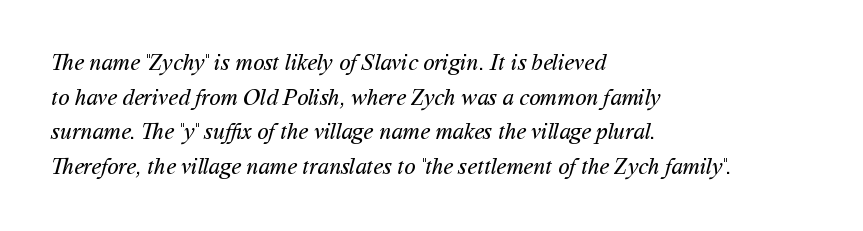
The typesetting does not lean heavy: it is not bold. The foot of each line stays bare and open. Compared with a centered layout, this one pins lines to the left instead. Characters follow at the spacing the type designer built in. Baseline-to-baseline distance is the conventional proportion of letter height.
